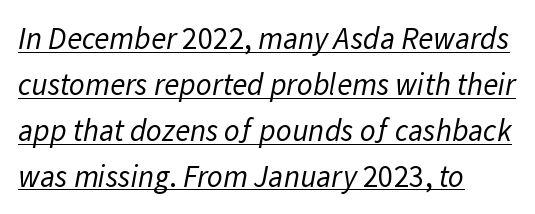
{"serif": "no", "bold": "no", "weight": "regular", "width": "normal", "stroke_contrast": "low", "x_height": "medium", "monospaced": "no", "underline": "yes", "align": "left", "line_spacing": "normal", "line_spacing_ratio": 1.48, "letter_spacing": "normal", "letter_spacing_em": 0.0, "glyph_px": 31}
